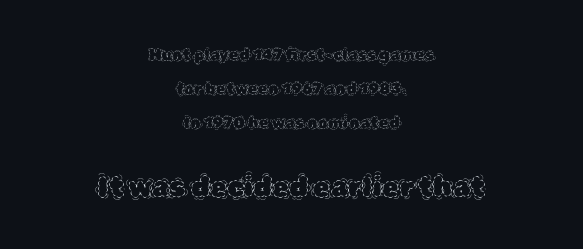
Counters stay open thanks to moderate or lighter strokes. The gap between lines stays unmarked. Varying glyph widths throughout — classic text-font behaviour. Horizontal bands of white between lines are thick stripes. These lines keep a tight, regular rhythm from letter to letter. If you drew a line through each stem, it would be perfectly vertical.
